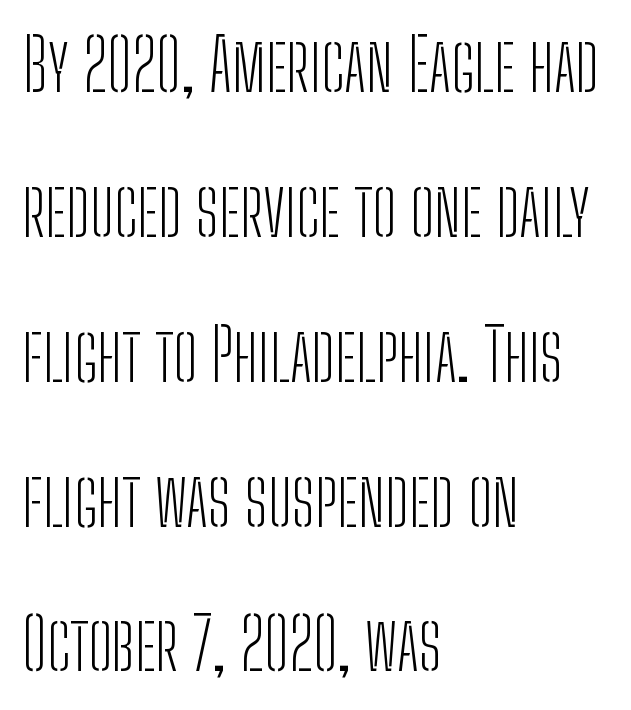
Q: Is the text bold? A: No.
Q: Is the text italic (slanted)? A: No, it is upright.
Q: Is the typeface a serif or a sans-serif typeface? A: Sans-serif.
Q: Is the text underlined? A: No.
Q: How is the paragraph aligned? A: Left-aligned.
Q: Is the spacing between letters normal or unusually wide? A: Normal.
Q: Is the spacing between lines tight, normal or loose? A: Loose.
Q: Width (condensed, normal, or wide)? A: Condensed.
Q: Stroke contrast? A: Low.
Q: x-height? A: Medium.
Q: Monospaced? A: No.
